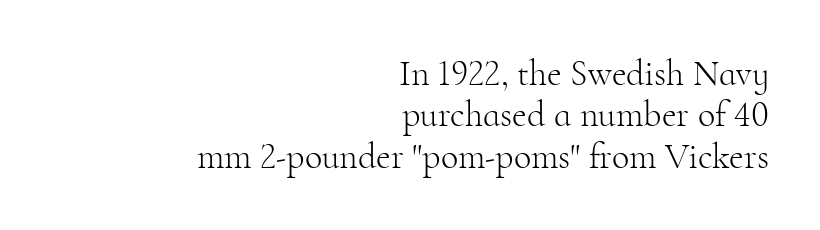
This rendering leaves character spacing at its baseline value. Notice how the stems are strictly vertical — no italics here. These glyphs show unthickened strokes, regular width or finer. The passage shown stacks its lines with hardly any gap. Underlining? Definitely not there.
